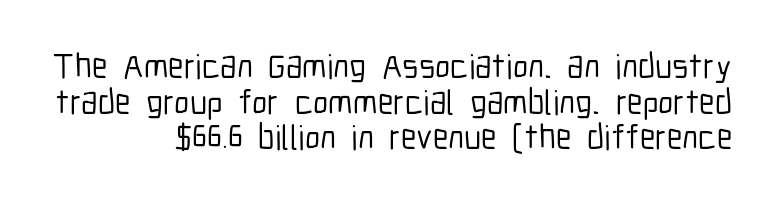
The passage shown is typed in a proportional face where columns would drift. Visually the block forms a straight wall on the right and a jagged coastline on the left. A typesetter would call this zero additional tracking. This is sans-serif lettering, the kind often seen on screens and signage. The axis of the letterforms is exactly vertical. Lines of text with bare space underneath.
